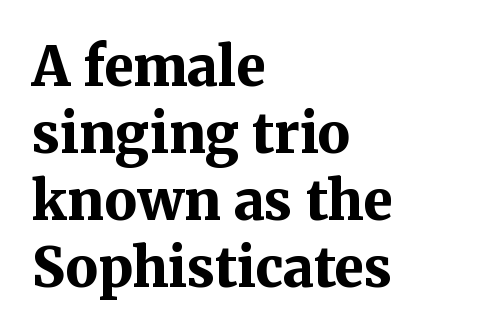
{"serif": "yes", "italic": "no", "bold": "yes", "weight": "bold", "width": "normal", "stroke_contrast": "medium", "x_height": "medium", "monospaced": "no", "underline": "no", "align": "left", "line_spacing_ratio": 1.24, "letter_spacing": "normal", "letter_spacing_em": 0.0, "glyph_px": 54}
